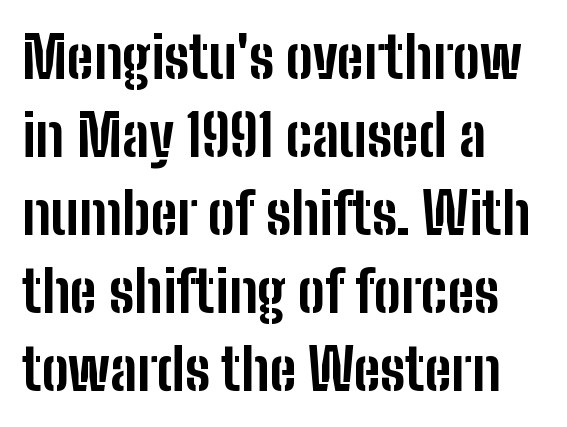
Notice how descenders clear the ascenders below comfortably — that's standard leading. The letters sit at their default tracking, neither squeezed nor spread. Quick note: underline off. As a designer I'd log this as weight 700, bold. These lines are rendered in a variable-pitch font. Line beginnings align vertically; line endings do not.
